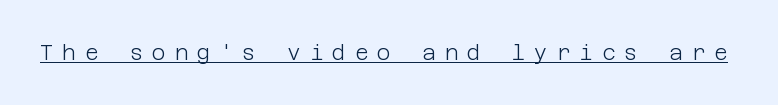
{"italic": "no", "bold": "no", "underline": "yes", "letter_spacing": "wide", "letter_spacing_em": 0.42, "glyph_px": 21}
